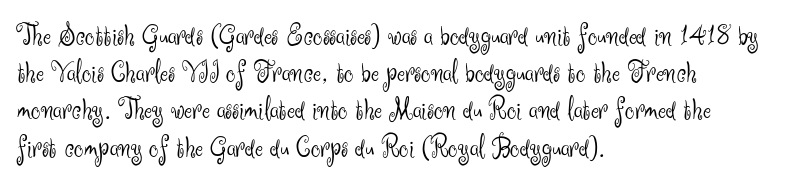
{"serif": "no", "italic": "no", "bold": "no", "weight": "light", "width": "normal", "stroke_contrast": "medium", "x_height": "small", "monospaced": "no", "underline": "no", "align": "left", "line_spacing_ratio": 1.24, "letter_spacing": "normal", "letter_spacing_em": 0.0, "glyph_px": 30}
